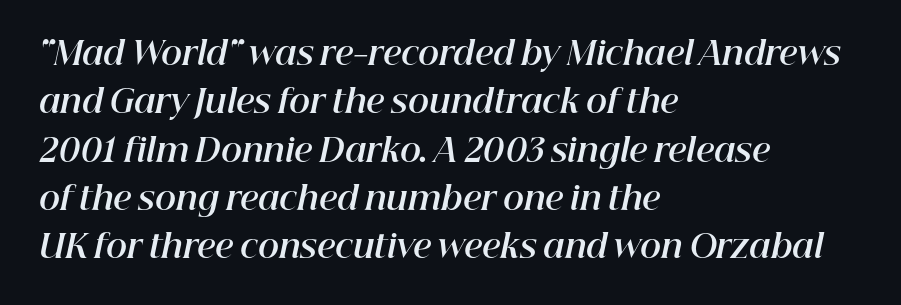
Has an underline been added? It has not. Character widths vary here, with narrow letters taking less room than wide ones. Look at the tracking — it's just the regular setting, nothing added. Reading down the block, your eye returns to a fixed left position each line. The letters are bold, with thick, heavy strokes. The rendering uses a moderate line-height, typical for paragraphs.
